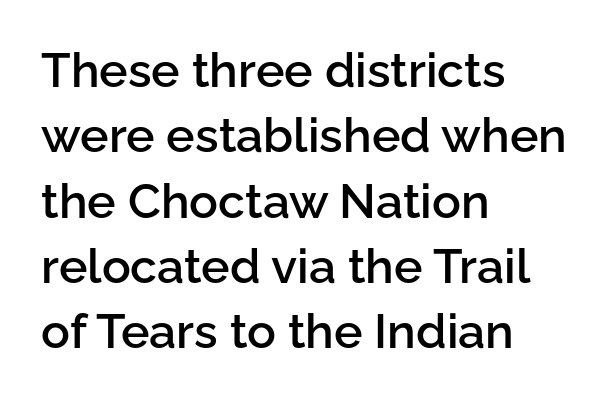
The image shows 48 px semibold sans-serif type, upright; set left-aligned, normal line spacing (1.36x), normal letter spacing, not underlined; low stroke contrast and a medium x-height.
